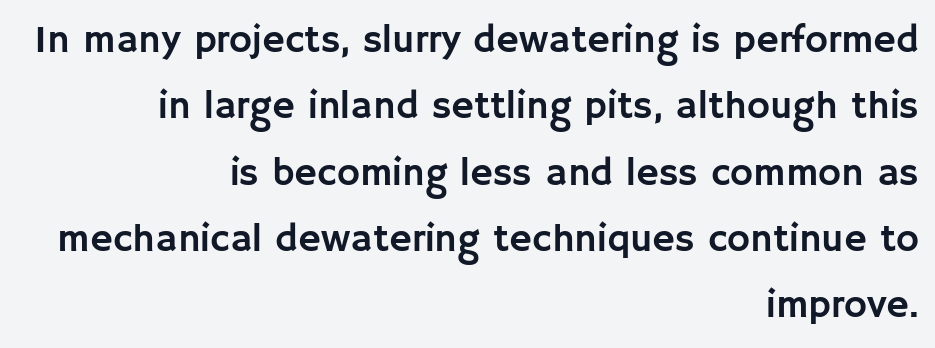
The image shows 39 px sans-serif type, upright; set right-aligned, normal line spacing (1.7x), normal letter spacing, not underlined; low stroke contrast and a large x-height.
